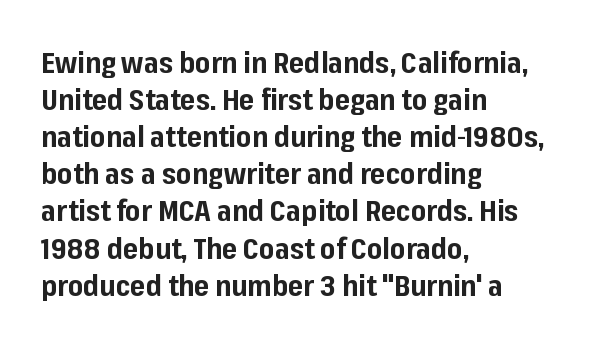
{"serif": "no", "italic": "no", "bold": "yes", "weight": "bold", "width": "normal", "stroke_contrast": "low", "x_height": "medium", "monospaced": "no", "underline": "no", "align": "left", "line_spacing": "normal", "line_spacing_ratio": 1.28, "letter_spacing": "normal", "letter_spacing_em": 0.0, "glyph_px": 29}
